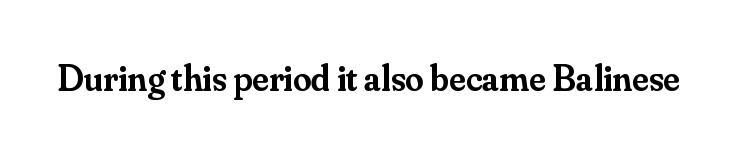
The image shows 37 px semibold serif type, upright; set normal letter spacing, not underlined; medium stroke contrast and a small x-height.
